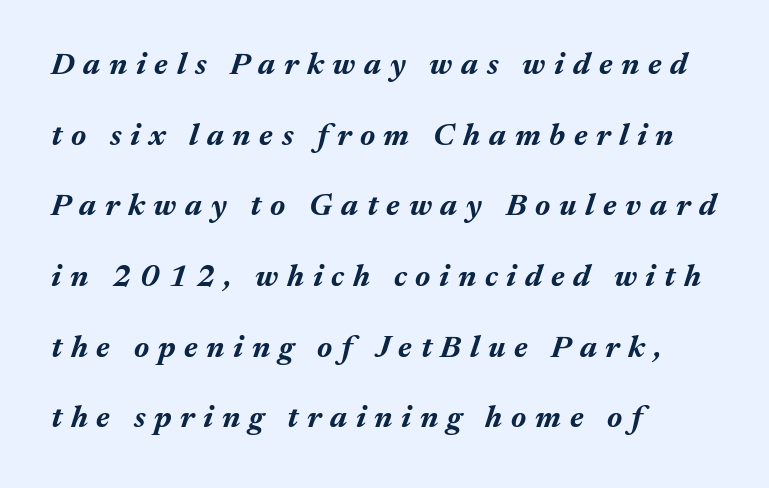
If you drew a ruler down the left edge, every line would touch it. Italic? Definitely — the glyphs are oblique. Nobody drew a line under any word here. You'd pick this weight for a headline — it's a proper bold.
